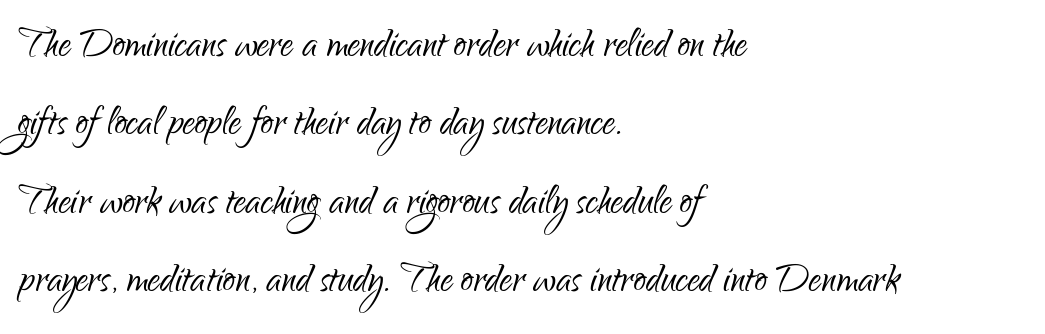
The image shows 49 px light, condensed sans-serif type; set left-aligned, normal line spacing (1.6x), normal letter spacing, not underlined; low stroke contrast and a small x-height.
